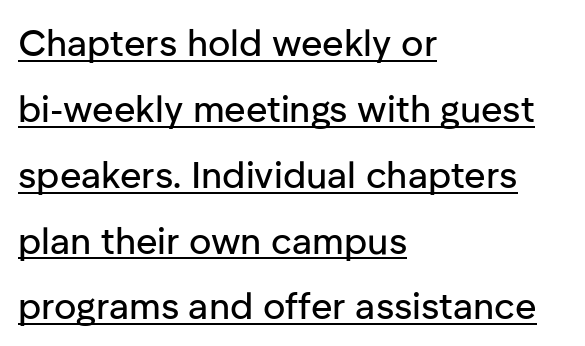
Ascenders rise straight up at ninety degrees. Students, note that the glyphs here touch the page at normal intervals. The letters advance in unequal steps, a hallmark of proportional type. A typographer would call this underscored text. Regarding serifs, this sample does without them.
